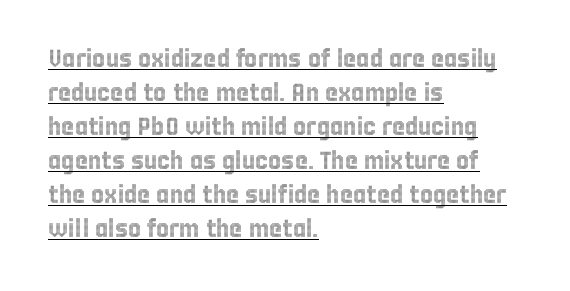
The image shows 25 px text type, upright; set left-aligned, normal line spacing (1.36x), normal letter spacing, underlined.
